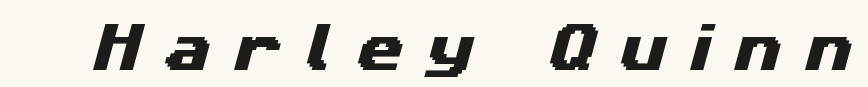
The image shows 53 px wide sans-serif type; set unusually wide letter spacing (+0.46 em), not underlined; medium stroke contrast and a medium x-height.
